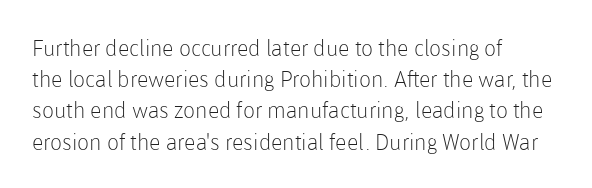
Every row of glyphs begins at an identical x-position on the left. The typesetting does not lean heavy: it is not bold. One glance says typical: line gaps are just what's usual. Underlining? Definitely not there.
